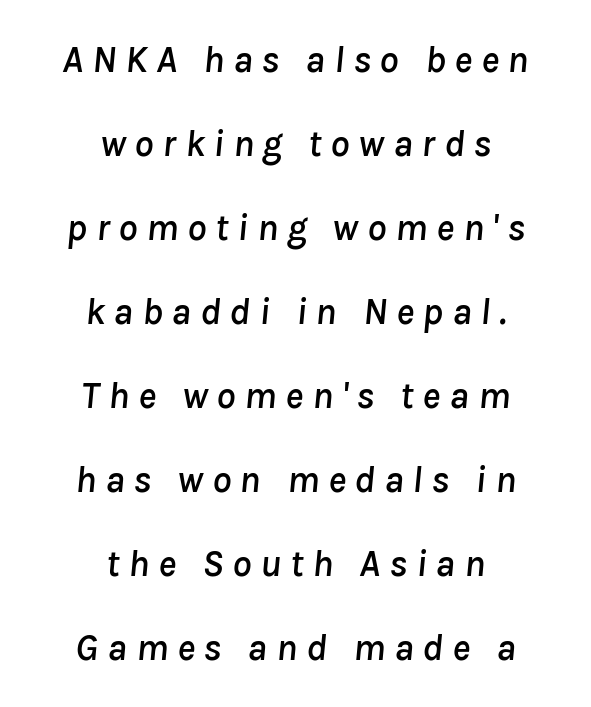
{"italic": "yes", "lean": "right", "slant_degrees": 8, "width": "normal", "stroke_contrast": "low", "x_height": "medium", "monospaced": "no", "underline": "no", "align": "center", "line_spacing": "loose", "line_spacing_ratio": 2.21, "letter_spacing": "wide", "letter_spacing_em": 0.23, "glyph_px": 38}
